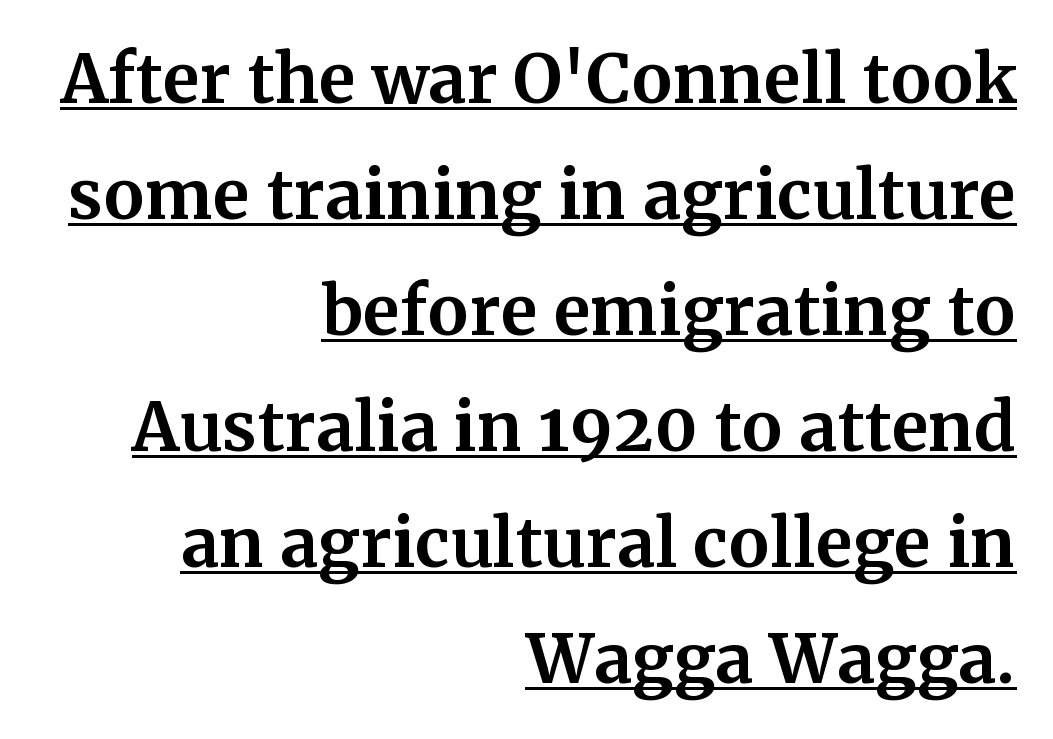
Quick note: underline on. Font category for this specimen: serif. This rendering uses right alignment, leaving the left contour irregular. Characters remain perfectly vertical along every line.
